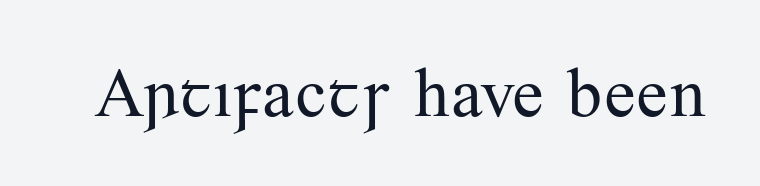
The image shows 70 px regular-weight serif type, upright; set normal letter spacing, not underlined; medium stroke contrast and a small x-height.
